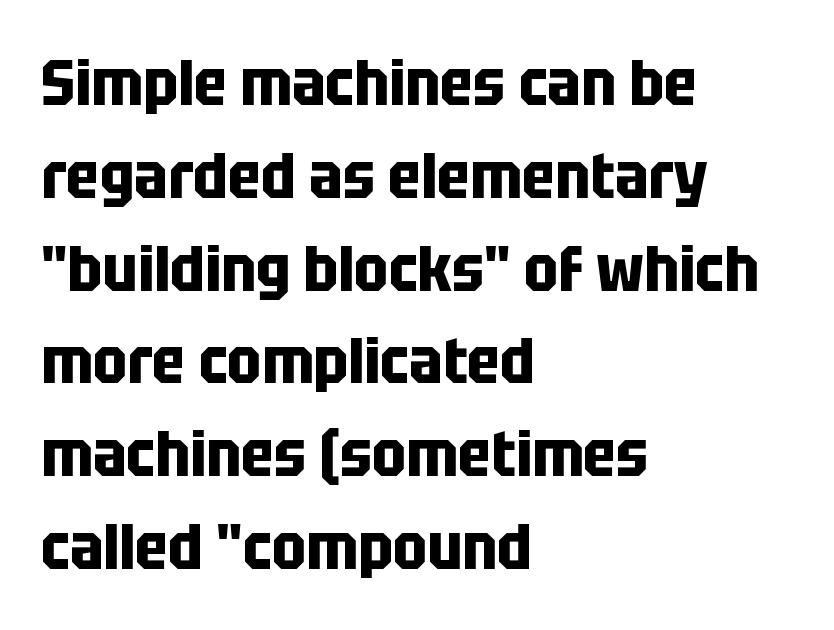
{"serif": "no", "italic": "no", "bold": "yes", "weight": "bold", "width": "condensed", "stroke_contrast": "low", "x_height": "large", "monospaced": "no", "underline": "no", "align": "left", "line_spacing": "normal", "line_spacing_ratio": 1.45, "letter_spacing": "normal", "letter_spacing_em": 0.0, "glyph_px": 64}
